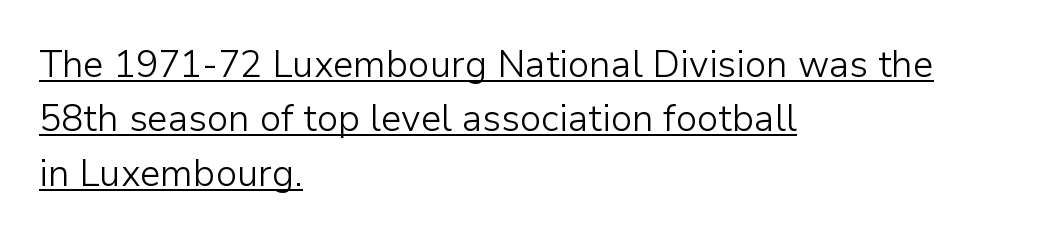
The image shows 37 px light sans-serif type, upright; set left-aligned, normal line spacing (1.47x), normal letter spacing, underlined; low stroke contrast and a medium x-height.
